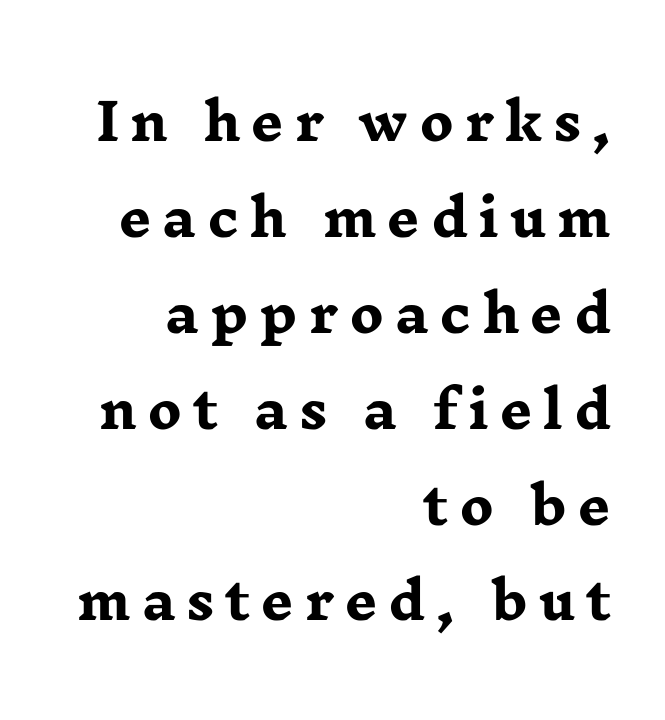
The image shows 51 px heavy, wide serif type, upright; set right-aligned, line spacing 1.88x, unusually wide letter spacing (+0.21 em), not underlined; low stroke contrast and a medium x-height.
